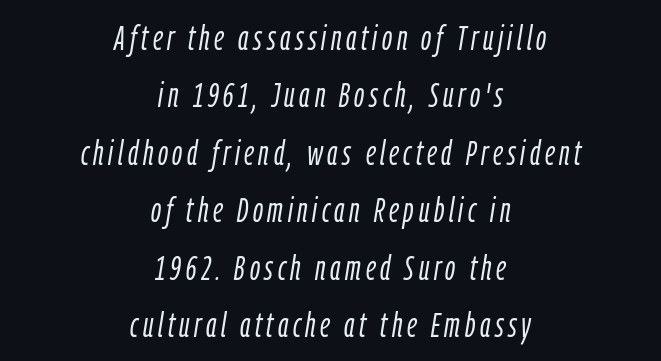
The lines are quadded center. The weight tops out at a normal text grade. Character widths vary here, with narrow letters taking less room than wide ones. A typesetter would mark this as italic. Bare-footed words on every line.
